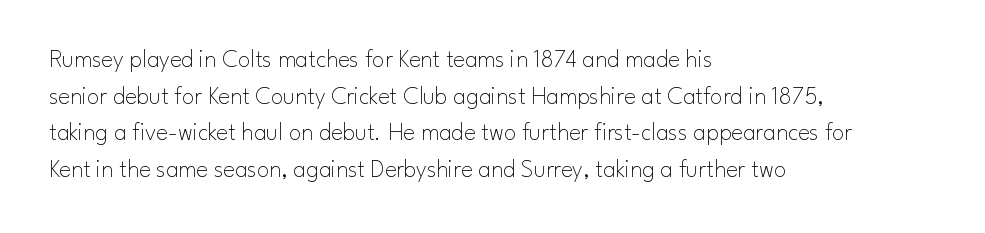
Weight: in the light-to-regular range. In CSS terms this would be text-align: left. The letters stand straight up with perfectly vertical stems. Each new line begins a customary step beneath the previous one. Characters follow at the spacing the type designer built in.
